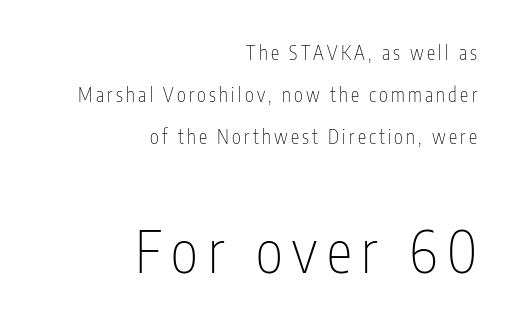
The image shows 58 px thin, condensed sans-serif type, upright; set right-aligned, loose line spacing (2.22x), not underlined; the second (bottom) block is 3.05x larger; low stroke contrast and a medium x-height.
